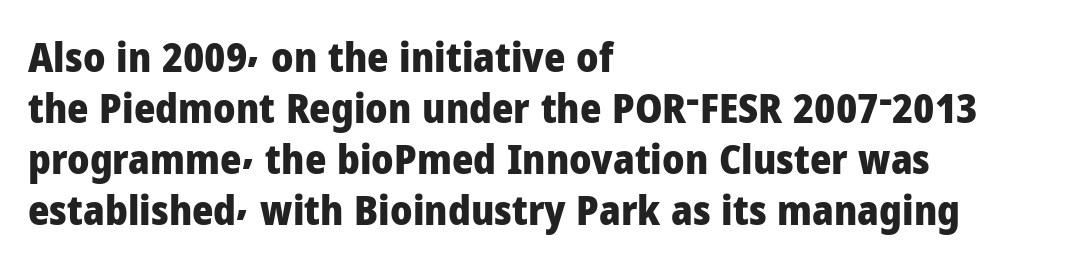
The image shows 41 px heavy sans-serif type, upright; set left-aligned, line spacing 1.24x, normal letter spacing, not underlined; low stroke contrast and a medium x-height.
